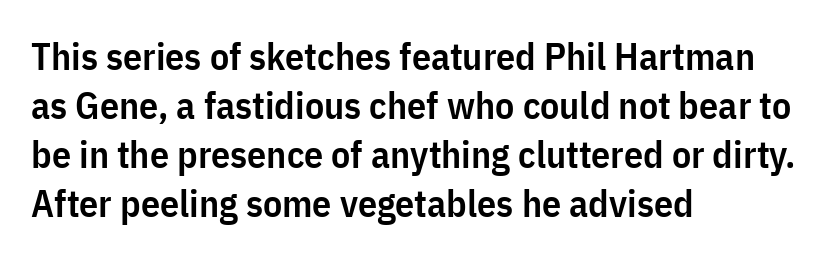
{"serif": "no", "italic": "no", "bold": "semi", "weight": "semibold", "width": "condensed", "stroke_contrast": "low", "x_height": "medium", "monospaced": "no", "underline": "no", "align": "left", "line_spacing": "normal", "line_spacing_ratio": 1.29, "letter_spacing": "normal", "letter_spacing_em": 0.0, "glyph_px": 38}
